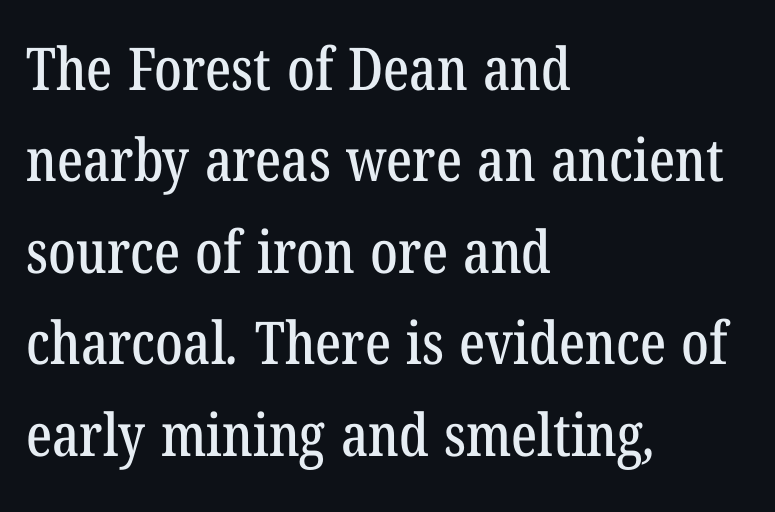
{"serif": "yes", "width": "condensed", "stroke_contrast": "low", "x_height": "medium", "monospaced": "no", "underline": "no", "align": "left", "line_spacing": "normal", "line_spacing_ratio": 1.55, "letter_spacing": "normal", "letter_spacing_em": 0.0, "glyph_px": 59}
